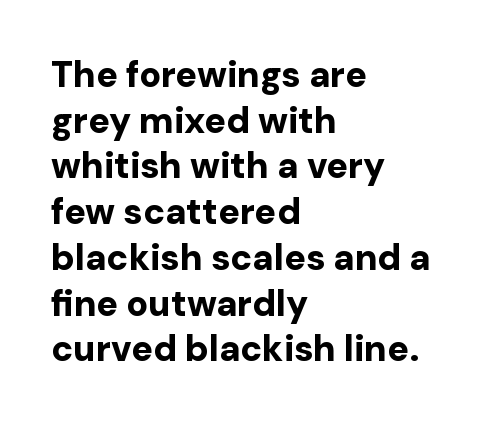
Q: Is the text bold? A: Yes.
Q: Is the text italic (slanted)? A: No, it is upright.
Q: Is the typeface a serif or a sans-serif typeface? A: Sans-serif.
Q: Is the text underlined? A: No.
Q: How is the paragraph aligned? A: Left-aligned.
Q: Is the spacing between letters normal or unusually wide? A: Normal.
Q: Is the spacing between lines tight, normal or loose? A: Normal.
Q: Width (condensed, normal, or wide)? A: Normal.
Q: Stroke contrast? A: Low.
Q: x-height? A: Medium.
Q: Monospaced? A: No.
